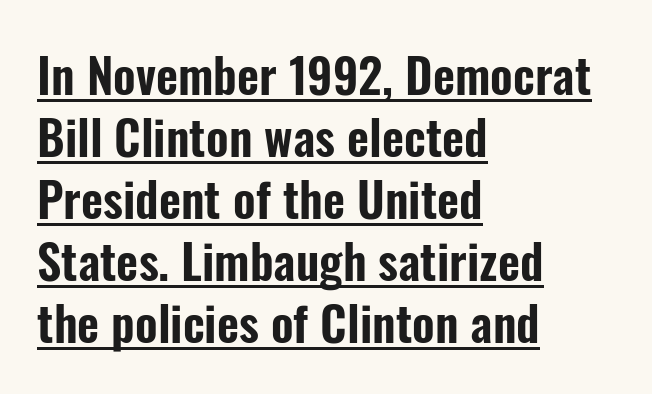
{"serif": "no", "italic": "no", "width": "condensed", "stroke_contrast": "low", "x_height": "medium", "monospaced": "no", "underline": "yes", "align": "left", "line_spacing": "normal", "line_spacing_ratio": 1.29, "letter_spacing": "normal", "letter_spacing_em": 0.0, "glyph_px": 48}
